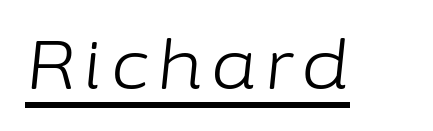
{"italic": "yes", "lean": "right", "slant_degrees": 6, "bold": "no", "weight": "light", "width": "normal", "stroke_contrast": "low", "x_height": "medium", "monospaced": "no", "underline": "yes", "glyph_px": 67}
